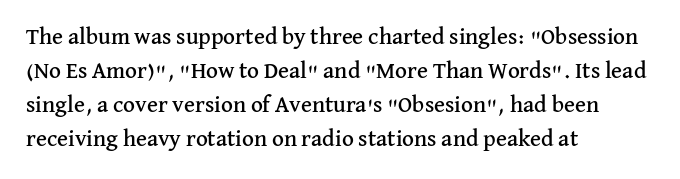
The image shows 23 px text type, upright; set left-aligned, normal line spacing (1.48x), normal letter spacing, not underlined.
